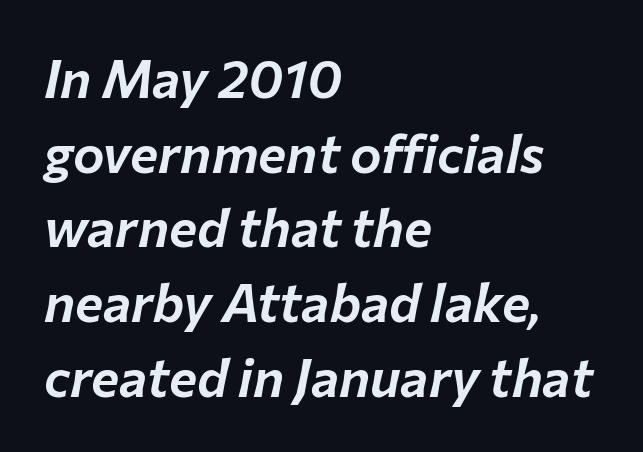
Glyph-to-glyph distance matches everyday printed text. You could not count columns in this text — the font is proportionally spaced. The space directly below the letters is spotless. The lines sit at an ordinary, default distance from one another. Notice how the stems are inclined rather than vertical — that's the hallmark of italics. The setting favours the left margin, as ordinary paragraphs usually do.
